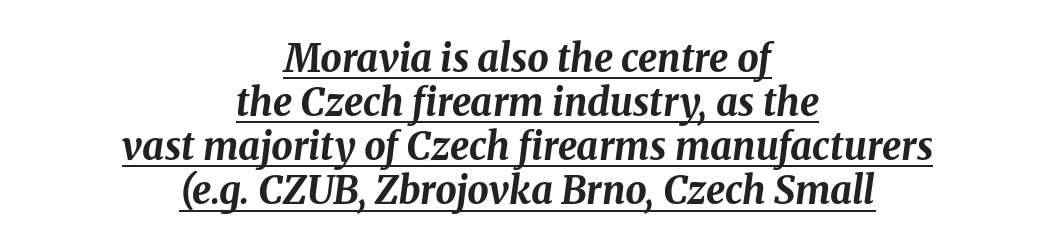
Rendered with sloped, italic letterforms. Caption: multi-line text, centered on the measure. Here the designer chose a conventional face with non-uniform glyph widths. Pretty heavy lettering here — definitely bold. These lines keep a tight, regular rhythm from letter to letter.
